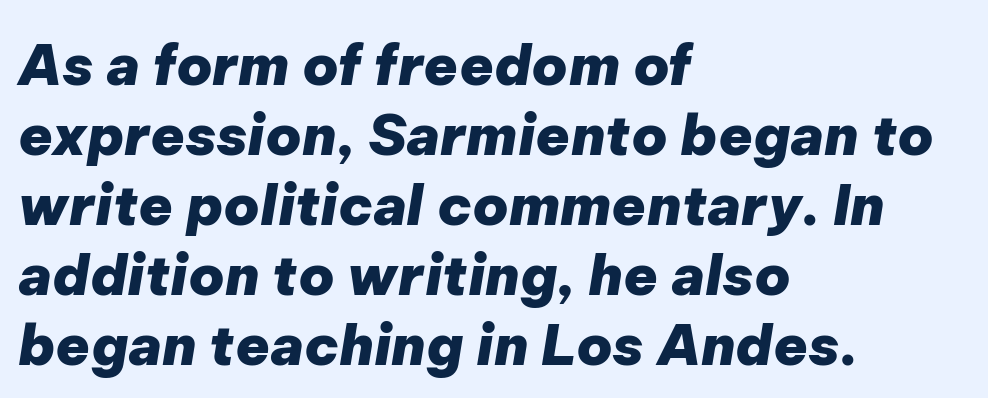
The image shows 56 px heavy type, italic (leaning right); set left-aligned, normal line spacing (1.25x), normal letter spacing, not underlined; low stroke contrast and a medium x-height.
